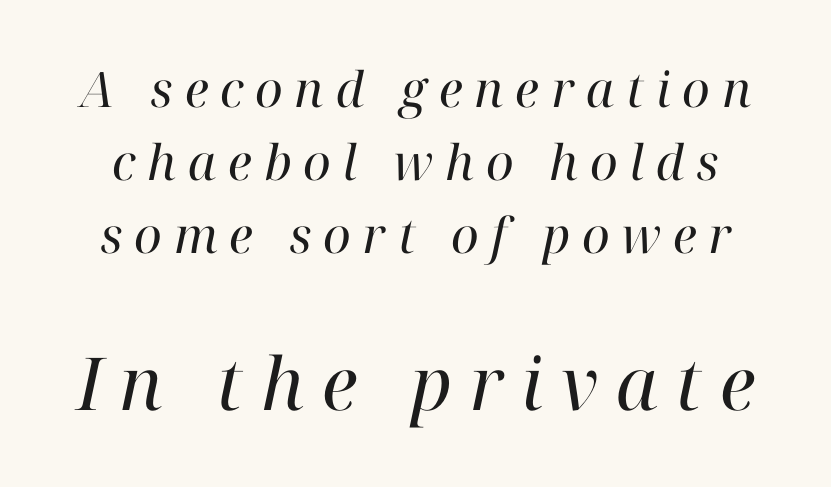
{"serif": "yes", "italic": "yes", "lean": "right", "slant_degrees": 12, "bold": "no", "weight": "regular", "width": "normal", "stroke_contrast": "high", "x_height": "medium", "monospaced": "no", "underline": "no", "line_spacing": "normal", "line_spacing_ratio": 1.49, "letter_spacing": "wide", "letter_spacing_em": 0.24, "larger_block": "second", "size_ratio": 1.49, "glyph_px": 73}
